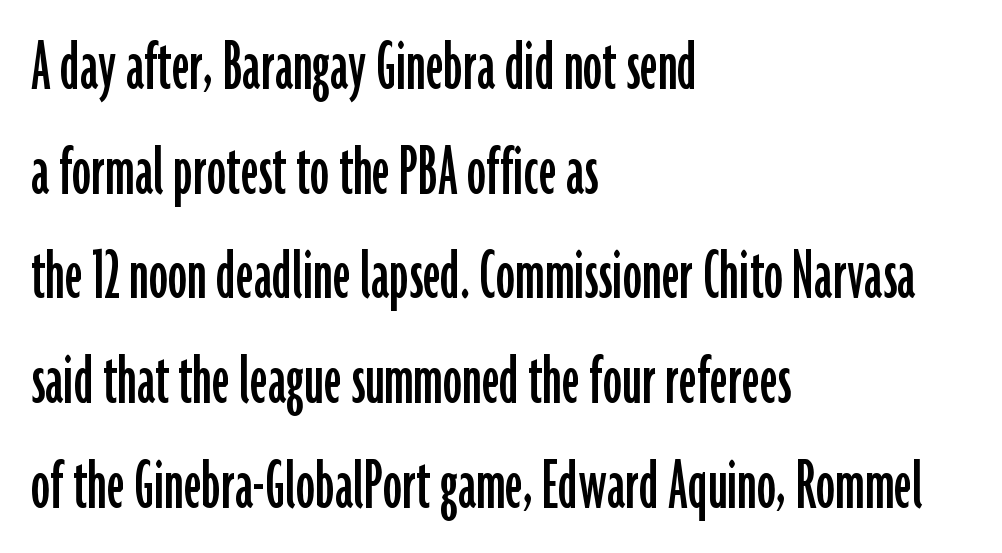
Q: Is the text italic (slanted)? A: No, it is upright.
Q: Is the typeface a serif or a sans-serif typeface? A: Sans-serif.
Q: Is the text underlined? A: No.
Q: How is the paragraph aligned? A: Left-aligned.
Q: Is the spacing between letters normal or unusually wide? A: Normal.
Q: Is the spacing between lines tight, normal or loose? A: Normal.
Q: Width (condensed, normal, or wide)? A: Condensed.
Q: Stroke contrast? A: Low.
Q: x-height? A: Medium.
Q: Monospaced? A: No.
